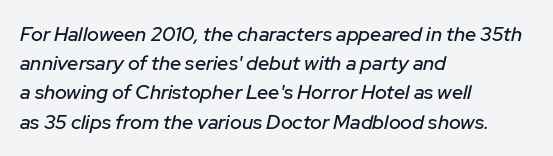
{"italic": "yes", "lean": "right", "slant_degrees": 12, "underline": "no", "align": "left", "line_spacing": "normal", "line_spacing_ratio": 1.46, "letter_spacing": "normal", "letter_spacing_em": 0.0, "glyph_px": 20}
